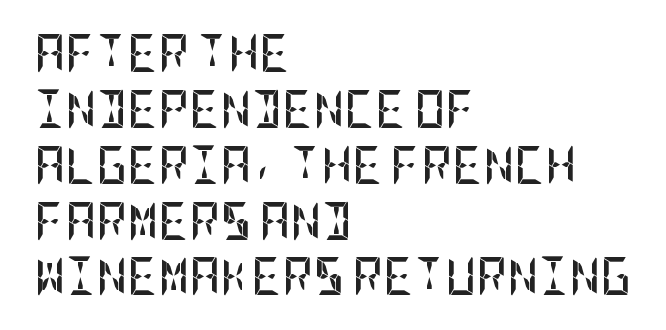
The image shows 38 px semibold, condensed sans-serif type, upright; set left-aligned, normal line spacing (1.47x), normal letter spacing, not underlined; low stroke contrast and a large x-height.
